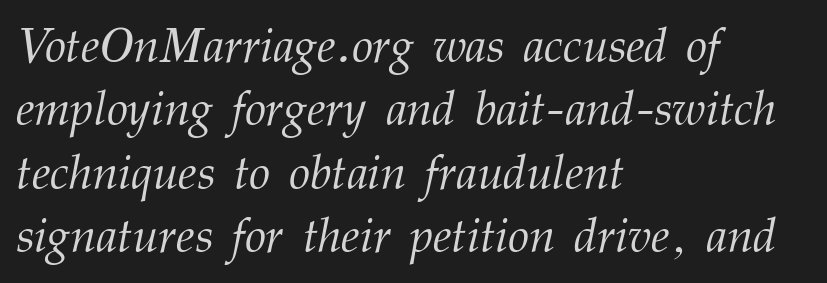
The image shows 48 px light serif type, italic (leaning right); set left-aligned, normal line spacing (1.32x), normal letter spacing, not underlined; medium stroke contrast and a medium x-height.
